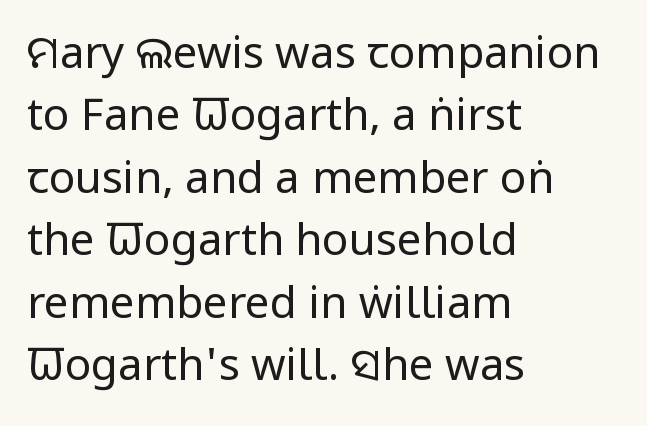
Q: Is the text bold? A: No.
Q: Is the text italic (slanted)? A: No, it is upright.
Q: Is the typeface a serif or a sans-serif typeface? A: Sans-serif.
Q: Is the text underlined? A: No.
Q: How is the paragraph aligned? A: Left-aligned.
Q: Is the spacing between letters normal or unusually wide? A: Normal.
Q: Is the spacing between lines tight, normal or loose? A: Normal.
Q: Width (condensed, normal, or wide)? A: Condensed.
Q: Stroke contrast? A: Low.
Q: x-height? A: Large.
Q: Monospaced? A: No.
